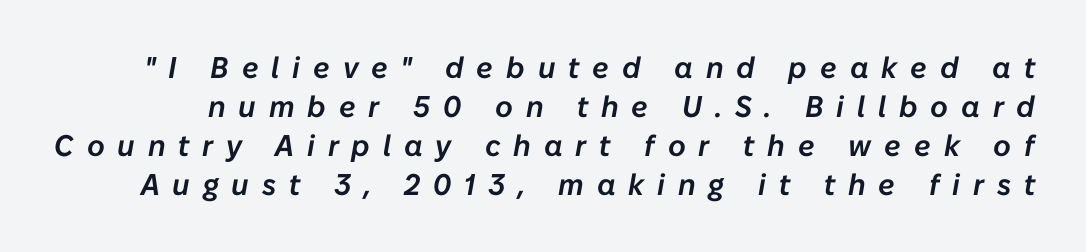
{"italic": "yes", "lean": "right", "slant_degrees": 10, "width": "normal", "stroke_contrast": "low", "x_height": "medium", "monospaced": "no", "underline": "no", "line_spacing": "normal", "line_spacing_ratio": 1.3, "letter_spacing": "wide", "letter_spacing_em": 0.43, "glyph_px": 30}
